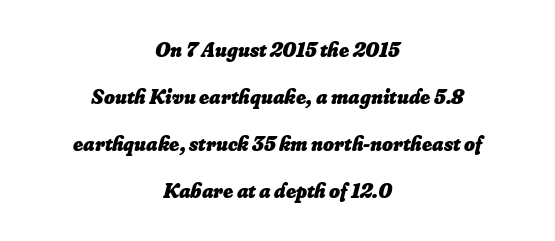
{"italic": "yes", "lean": "right", "slant_degrees": 16, "bold": "yes", "underline": "no", "align": "center", "line_spacing": "loose", "line_spacing_ratio": 2.24, "letter_spacing": "normal", "letter_spacing_em": 0.0, "glyph_px": 21}
